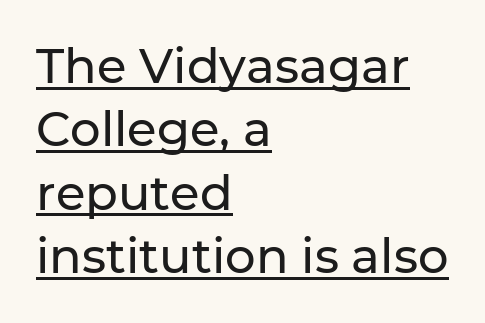
Q: Is the text italic (slanted)? A: No, it is upright.
Q: Is the typeface a serif or a sans-serif typeface? A: Sans-serif.
Q: Is the text underlined? A: Yes.
Q: How is the paragraph aligned? A: Left-aligned.
Q: Is the spacing between letters normal or unusually wide? A: Normal.
Q: Is the spacing between lines tight, normal or loose? A: Normal.
Q: Width (condensed, normal, or wide)? A: Normal.
Q: Stroke contrast? A: Low.
Q: x-height? A: Medium.
Q: Monospaced? A: No.
